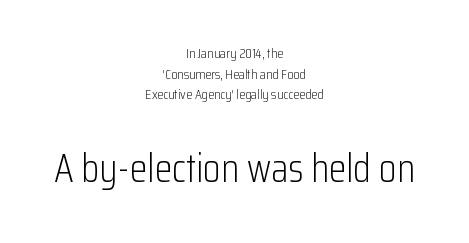
Q: Is the text bold? A: No.
Q: Is the text italic (slanted)? A: No, it is upright.
Q: Is the typeface a serif or a sans-serif typeface? A: Sans-serif.
Q: Is the text underlined? A: No.
Q: How is the paragraph aligned? A: Centered.
Q: Is the spacing between letters normal or unusually wide? A: Normal.
Q: Is the spacing between lines tight, normal or loose? A: Normal.
Q: Which block of text is set in a larger size, the first (top) or the second (bottom)? A: The second (bottom) one.
Q: Width (condensed, normal, or wide)? A: Condensed.
Q: Stroke contrast? A: Low.
Q: x-height? A: Medium.
Q: Monospaced? A: No.
